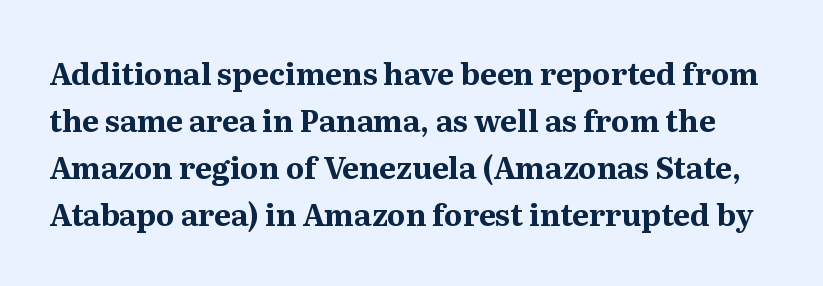
{"serif": "yes", "italic": "no", "bold": "yes", "weight": "bold", "width": "normal", "stroke_contrast": "medium", "x_height": "medium", "monospaced": "no", "underline": "no", "line_spacing": "normal", "line_spacing_ratio": 1.57, "letter_spacing": "normal", "letter_spacing_em": 0.0, "glyph_px": 30}
